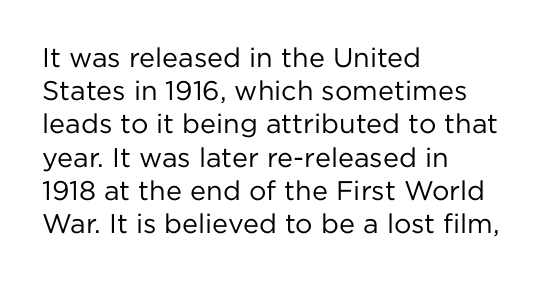
The image shows 27 px text type, upright; set left-aligned, line spacing 1.23x, normal letter spacing, not underlined.
